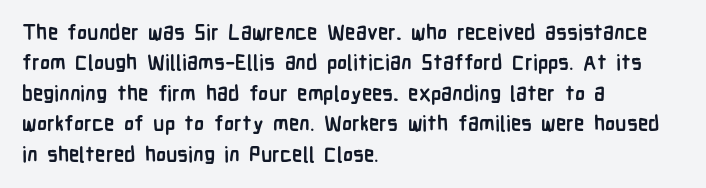
Notice how the stems are strictly vertical — no italics here. These words are printed bold, with thick strokes throughout. Leading: standard. You could call the tracking neutral — neither tight nor loose. The rendering anchors every line to the left-hand side. The words here are not underlined.
